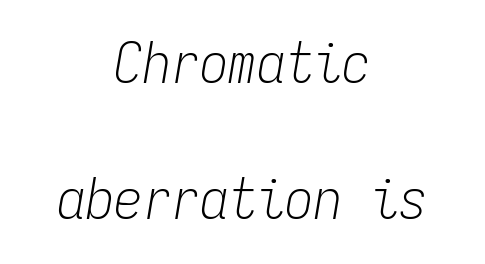
The image shows 57 px light, condensed type, italic (leaning right), monospaced; set centered, loose line spacing (2.38x), normal letter spacing, not underlined; low stroke contrast and a medium x-height.
